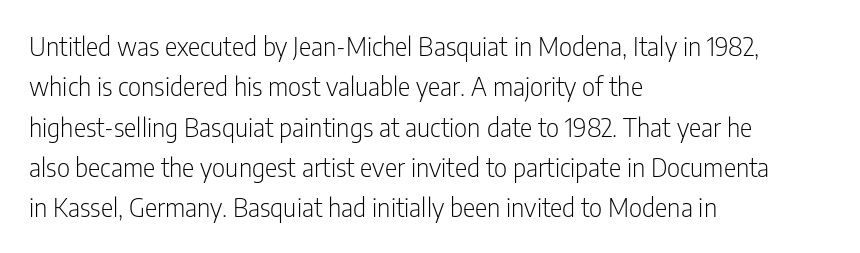
Check the space under the baseline: it is left empty. The type sits square on the baseline with zero lean. Line spacing here is normal. Casual observation: everything's shoved over to the left. Honestly, the letter spacing is just normal — you wouldn't notice it.
